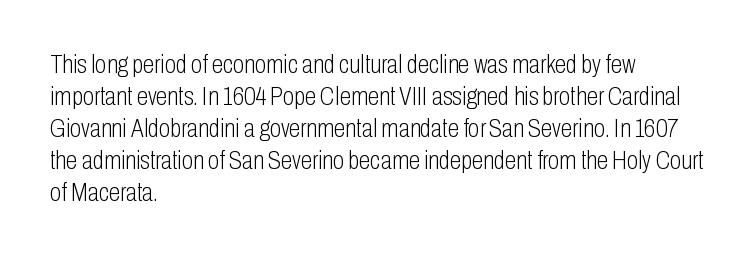
The passage shown is not underscored anywhere. Words appear dense and cohesive because spacing is normal. Alignment: flush left. Unlike italic type, these characters show no tilt at all.
